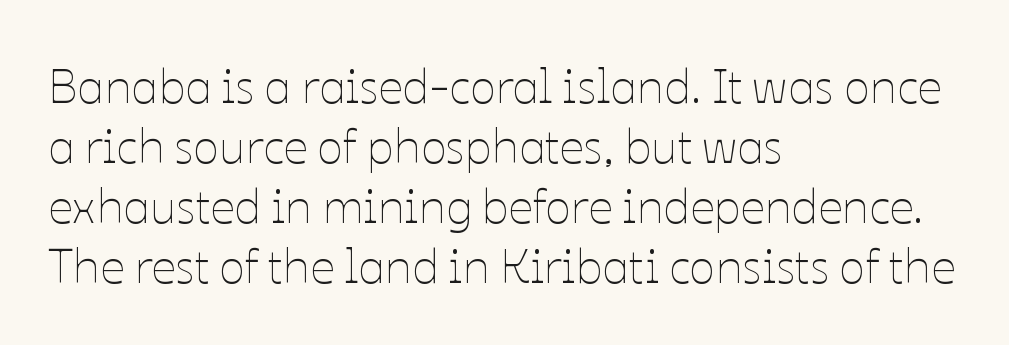
No letter is thick-stroked: the sample isn't bold. Unlike italic type, these characters show no tilt at all. Horizontal bands of white between lines are of average thickness. Compared with a centered layout, this one pins lines to the left instead. There is no visible air inserted between adjacent glyphs. The space directly below the letters is spotless.
